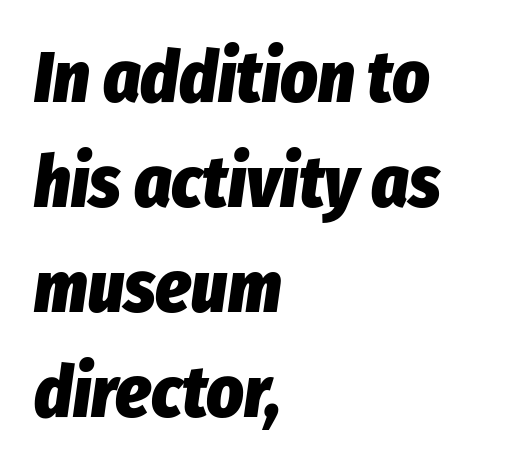
Q: Is the text bold? A: Yes.
Q: Is the text italic (slanted)? A: Yes, it leans right by about 8 degrees.
Q: Is the text underlined? A: No.
Q: How is the paragraph aligned? A: Left-aligned.
Q: Is the spacing between letters normal or unusually wide? A: Normal.
Q: Is the spacing between lines tight, normal or loose? A: Normal.
Q: Width (condensed, normal, or wide)? A: Condensed.
Q: Stroke contrast? A: Low.
Q: x-height? A: Medium.
Q: Monospaced? A: No.
